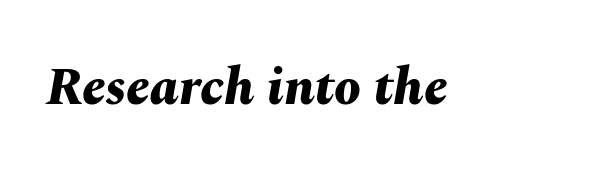
{"italic": "yes", "lean": "right", "slant_degrees": 10, "bold": "yes", "weight": "bold", "width": "normal", "stroke_contrast": "medium", "x_height": "medium", "monospaced": "no", "underline": "no", "letter_spacing": "normal", "letter_spacing_em": 0.0, "glyph_px": 53}
